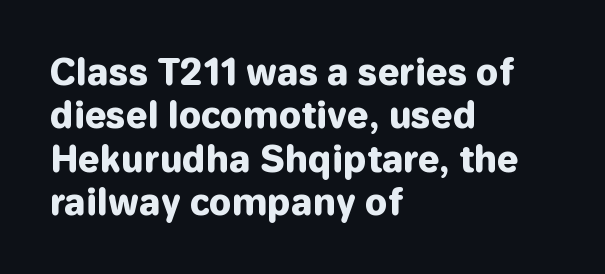
{"serif": "no", "italic": "no", "bold": "yes", "weight": "heavy", "width": "normal", "stroke_contrast": "low", "x_height": "medium", "monospaced": "no", "underline": "no", "align": "left", "line_spacing_ratio": 1.24, "letter_spacing": "normal", "letter_spacing_em": 0.0, "glyph_px": 35}
